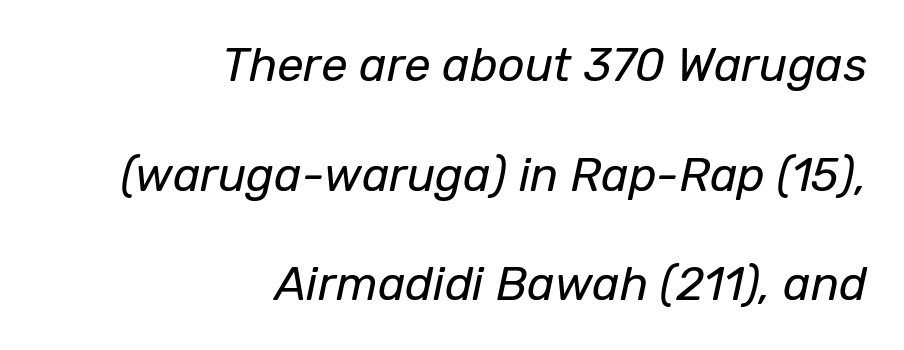
The image shows 47 px regular-weight type, italic (leaning right); set right-aligned, loose line spacing (2.33x), normal letter spacing, not underlined; low stroke contrast and a medium x-height.
